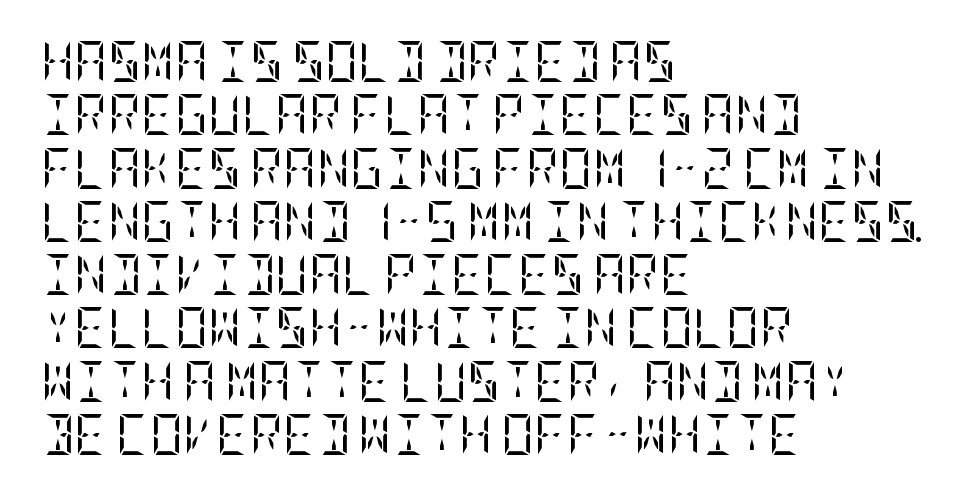
Q: Is the text bold? A: No.
Q: Is the text italic (slanted)? A: No, it is upright.
Q: Is the typeface a serif or a sans-serif typeface? A: Serif.
Q: Is the text underlined? A: No.
Q: How is the paragraph aligned? A: Left-aligned.
Q: Is the spacing between letters normal or unusually wide? A: Normal.
Q: Is the spacing between lines tight, normal or loose? A: Normal.
Q: Width (condensed, normal, or wide)? A: Condensed.
Q: Stroke contrast? A: Low.
Q: x-height? A: Large.
